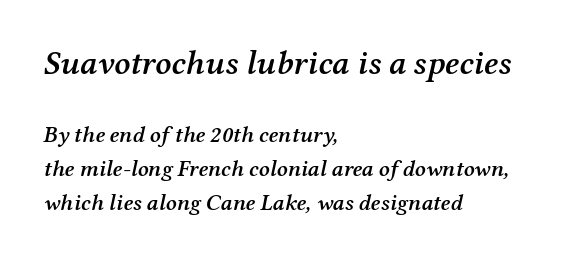
The image shows 34 px semibold serif type, italic (leaning right); set left-aligned, normal line spacing (1.48x), normal letter spacing, not underlined; the first (top) block is 1.48x larger; medium stroke contrast and a medium x-height.
